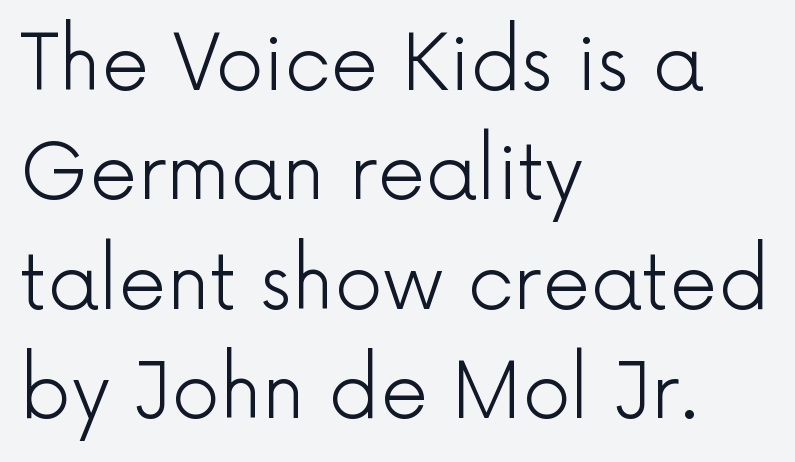
{"serif": "no", "italic": "no", "bold": "no", "weight": "light", "width": "normal", "x_height": "medium", "monospaced": "no", "underline": "no", "align": "left", "line_spacing": "normal", "line_spacing_ratio": 1.44, "letter_spacing": "normal", "letter_spacing_em": 0.0, "glyph_px": 76}
